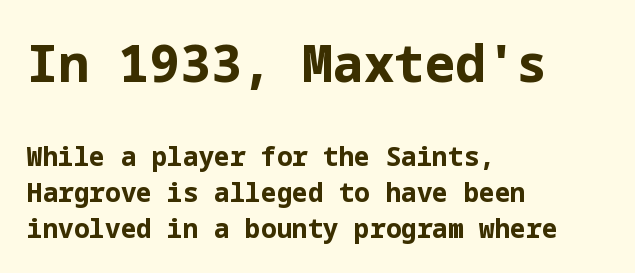
This sample is left-justified, so line endings fall wherever the words run out. Any mark beneath the type? The region is blank. The letterforms sit shoulder to shoulder at normal distance. This layout puts the oversized block above and the modest block below. The type family on display is of the sans-serif kind.
